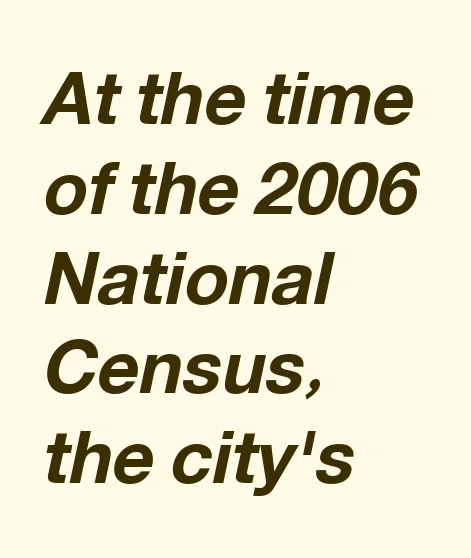
{"italic": "yes", "lean": "right", "slant_degrees": 12, "bold": "yes", "weight": "bold", "width": "normal", "stroke_contrast": "low", "x_height": "medium", "monospaced": "no", "underline": "no", "align": "left", "line_spacing_ratio": 1.23, "letter_spacing": "normal", "letter_spacing_em": 0.0, "glyph_px": 73}
